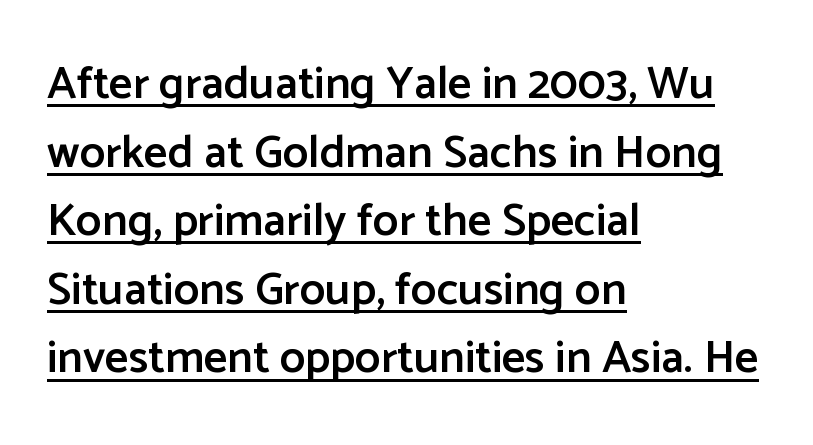
Q: Is the text bold? A: Semi-bold.
Q: Is the text italic (slanted)? A: No, it is upright.
Q: Is the typeface a serif or a sans-serif typeface? A: Sans-serif.
Q: Is the text underlined? A: Yes.
Q: How is the paragraph aligned? A: Left-aligned.
Q: Is the spacing between letters normal or unusually wide? A: Normal.
Q: Is the spacing between lines tight, normal or loose? A: Normal.
Q: Width (condensed, normal, or wide)? A: Normal.
Q: Stroke contrast? A: Low.
Q: x-height? A: Medium.
Q: Monospaced? A: No.
